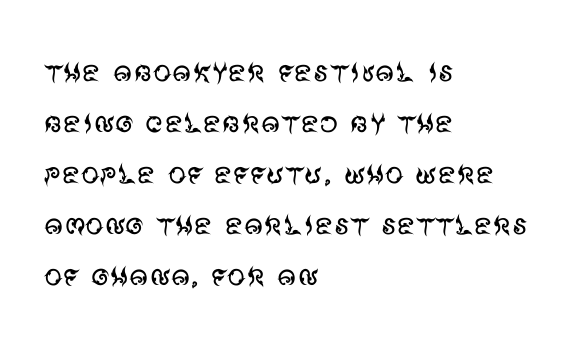
Q: Is the text bold? A: No.
Q: Is the text italic (slanted)? A: No, it is upright.
Q: Is the typeface a serif or a sans-serif typeface? A: Sans-serif.
Q: Is the text underlined? A: No.
Q: How is the paragraph aligned? A: Left-aligned.
Q: Is the spacing between letters normal or unusually wide? A: Normal.
Q: Is the spacing between lines tight, normal or loose? A: Normal.
Q: Width (condensed, normal, or wide)? A: Normal.
Q: Stroke contrast? A: Medium.
Q: x-height? A: Large.
Q: Monospaced? A: No.
